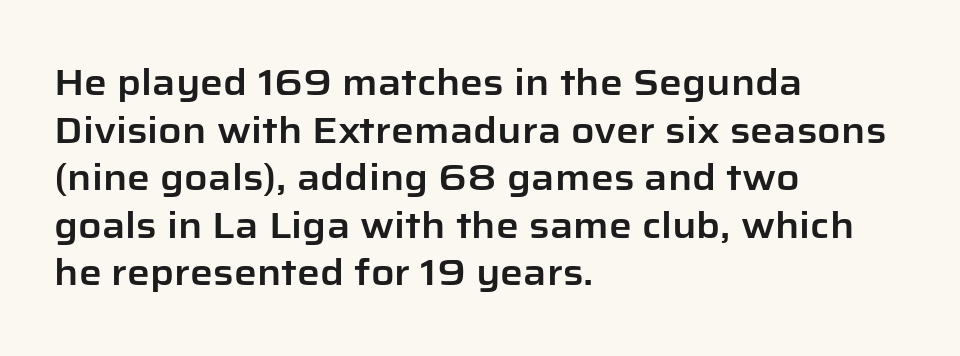
The image shows 36 px sans-serif type, upright; set left-aligned, normal line spacing (1.32x), normal letter spacing, not underlined; low stroke contrast and a medium x-height.
